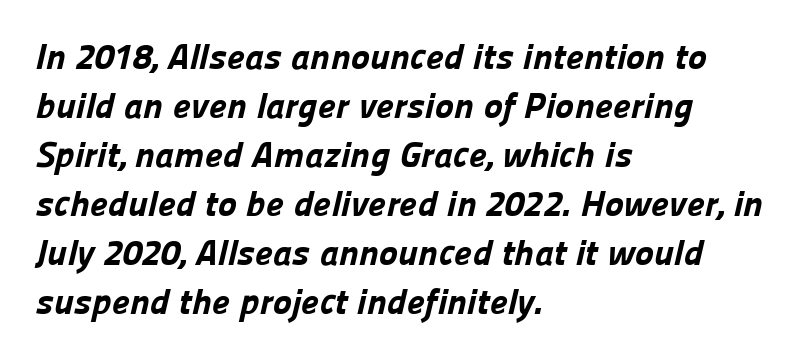
A typesetter would call this zero additional tracking. Honestly, there is no underline to notice here at all. Baseline-to-baseline distance is the conventional proportion of letter height. The rendering anchors every line to the left-hand side. Type style note: lacks serifs.
